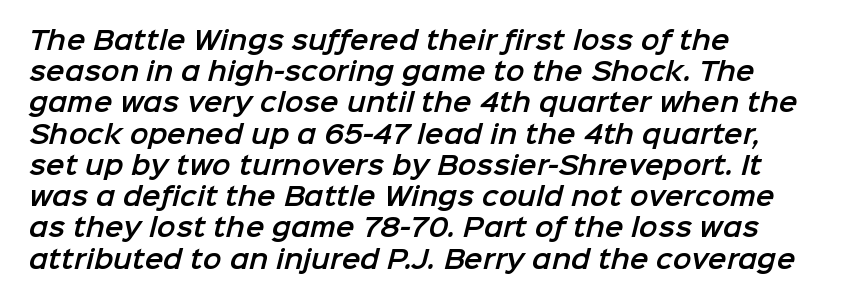
{"underline": "no", "align": "left", "line_spacing": "normal", "line_spacing_ratio": 1.25, "letter_spacing": "normal", "letter_spacing_em": 0.0, "glyph_px": 25}
